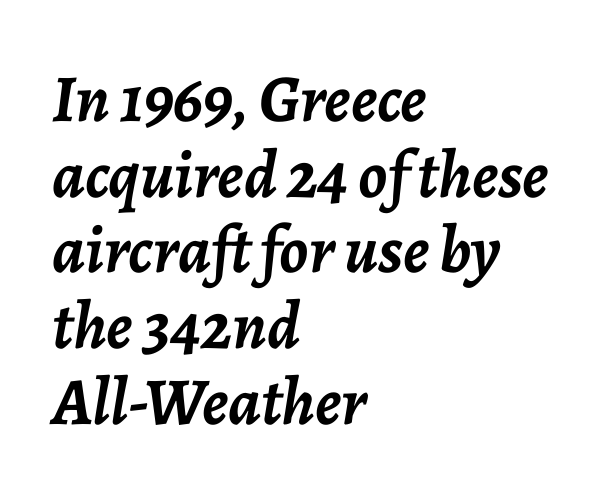
The image shows 67 px semibold type, italic (leaning right); set left-aligned, tight line spacing (1.13x), normal letter spacing, not underlined; low stroke contrast and a medium x-height.
